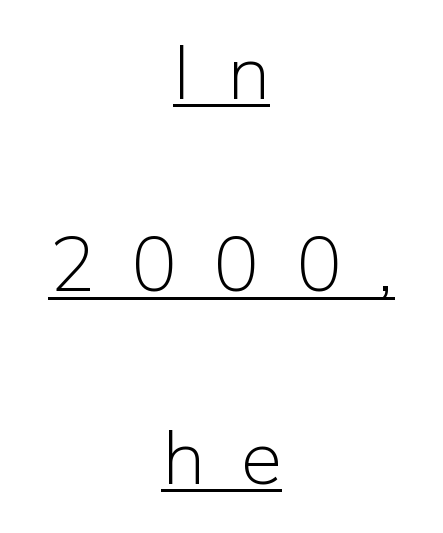
{"serif": "no", "italic": "no", "bold": "no", "weight": "light", "width": "normal", "stroke_contrast": "low", "x_height": "medium", "monospaced": "no", "underline": "yes", "align": "center", "line_spacing": "loose", "line_spacing_ratio": 2.5, "letter_spacing": "wide", "letter_spacing_em": 0.47, "glyph_px": 77}
